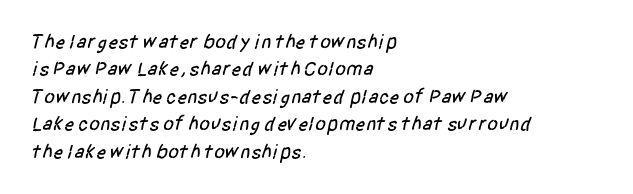
{"underline": "no", "align": "left", "line_spacing": "normal", "line_spacing_ratio": 1.37, "letter_spacing": "normal", "letter_spacing_em": 0.0, "glyph_px": 20}
